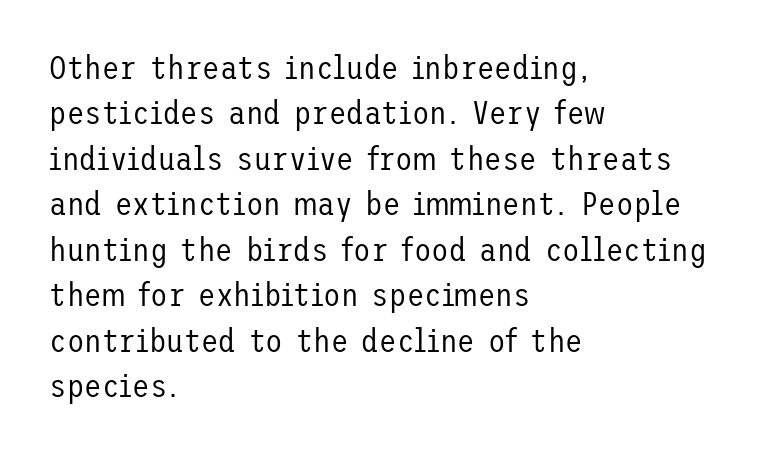
{"serif": "no", "italic": "no", "bold": "no", "weight": "regular", "width": "normal", "stroke_contrast": "low", "x_height": "medium", "underline": "no", "align": "left", "line_spacing": "normal", "line_spacing_ratio": 1.42, "letter_spacing": "normal", "letter_spacing_em": 0.0, "glyph_px": 32}
